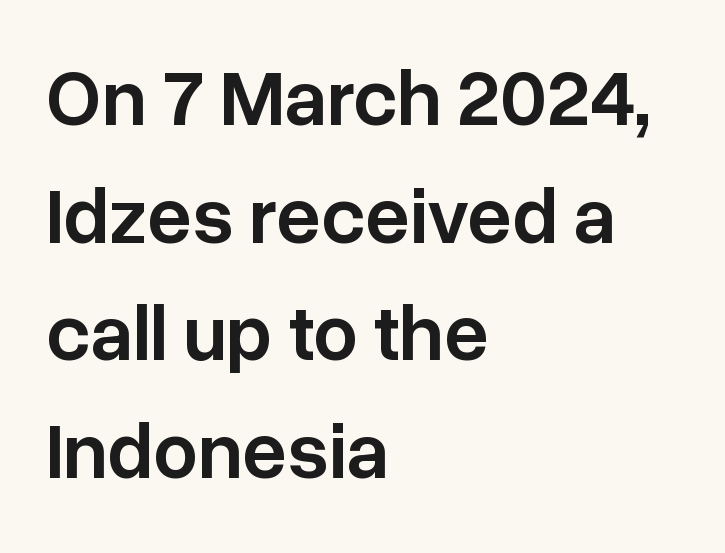
Q: Is the text bold? A: Semi-bold.
Q: Is the text italic (slanted)? A: No, it is upright.
Q: Is the typeface a serif or a sans-serif typeface? A: Sans-serif.
Q: Is the text underlined? A: No.
Q: How is the paragraph aligned? A: Left-aligned.
Q: Is the spacing between letters normal or unusually wide? A: Normal.
Q: Is the spacing between lines tight, normal or loose? A: Normal.
Q: Width (condensed, normal, or wide)? A: Normal.
Q: Stroke contrast? A: Low.
Q: x-height? A: Medium.
Q: Monospaced? A: No.
